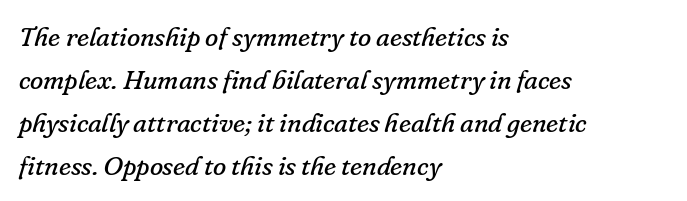
Q: Is the text bold? A: No.
Q: Is the text italic (slanted)? A: Yes, it leans right by about 16 degrees.
Q: Is the text underlined? A: No.
Q: How is the paragraph aligned? A: Left-aligned.
Q: Is the spacing between letters normal or unusually wide? A: Normal.
Q: Is the spacing between lines tight, normal or loose? A: Normal.
